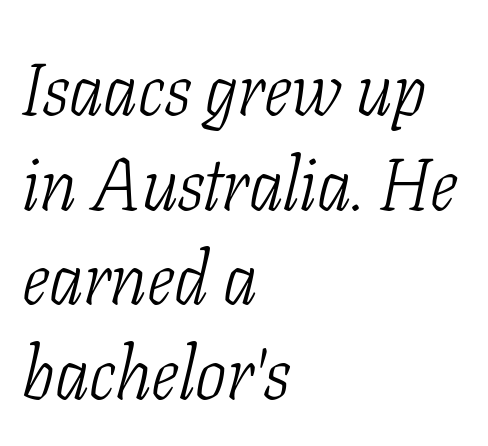
{"serif": "yes", "italic": "yes", "lean": "right", "slant_degrees": 11, "bold": "no", "weight": "light", "width": "condensed", "stroke_contrast": "low", "x_height": "medium", "monospaced": "no", "underline": "no", "align": "left", "line_spacing": "normal", "line_spacing_ratio": 1.28, "letter_spacing": "normal", "letter_spacing_em": 0.0, "glyph_px": 74}
